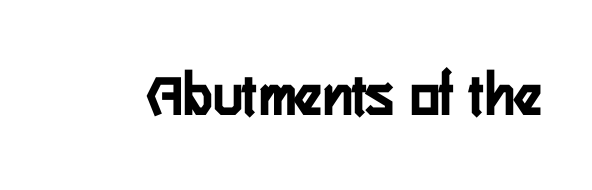
The face used here is proportionally spaced, like ordinary book or web type. A bare baseline throughout the passage. This is the regular roman posture of the typeface. No feet cap the strokes, marking this as sans-serif type. Default kerning and tracking; the words read as compact shapes. The font is running at its bold setting.
